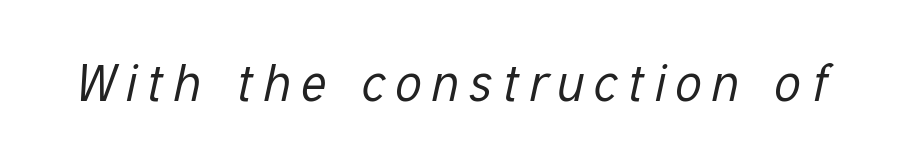
{"italic": "yes", "lean": "right", "slant_degrees": 12, "bold": "no", "weight": "regular", "width": "condensed", "stroke_contrast": "low", "x_height": "medium", "monospaced": "no", "underline": "no", "glyph_px": 52}
